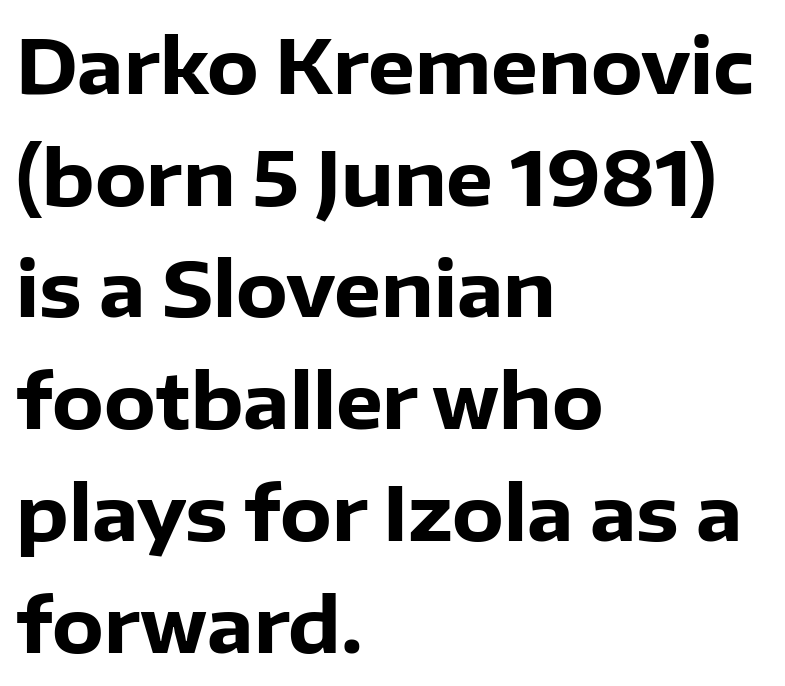
{"serif": "no", "italic": "no", "bold": "yes", "weight": "heavy", "width": "normal", "stroke_contrast": "low", "x_height": "medium", "monospaced": "no", "underline": "no", "align": "left", "line_spacing": "normal", "line_spacing_ratio": 1.49, "letter_spacing": "normal", "letter_spacing_em": 0.0, "glyph_px": 75}
